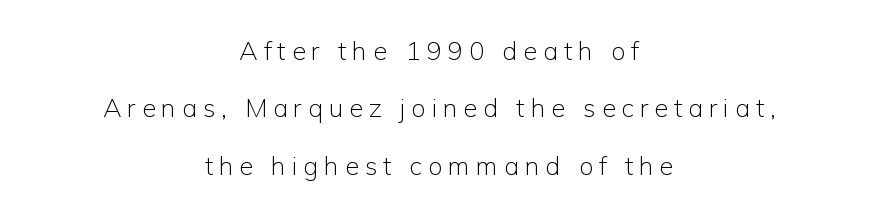
The image shows 26 px text type, upright; set centered, loose line spacing (2.21x), unusually wide letter spacing (+0.22 em), not underlined.
